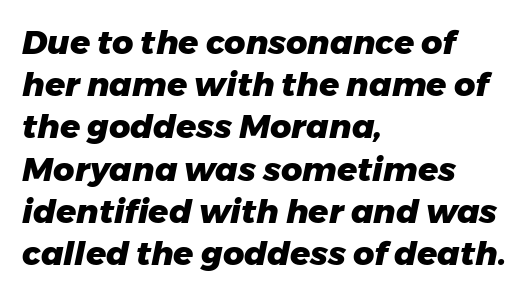
{"italic": "yes", "lean": "right", "slant_degrees": 11, "bold": "yes", "weight": "heavy", "width": "normal", "stroke_contrast": "low", "x_height": "medium", "monospaced": "no", "underline": "no", "align": "left", "line_spacing": "normal", "line_spacing_ratio": 1.28, "letter_spacing": "normal", "letter_spacing_em": 0.0, "glyph_px": 33}
